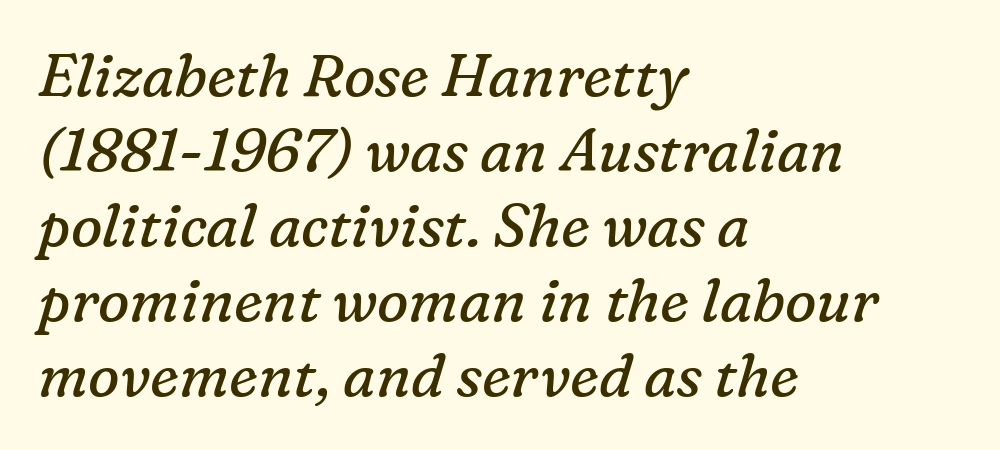
Q: Is the text bold? A: No.
Q: Is the text italic (slanted)? A: Yes, it leans right by about 16 degrees.
Q: Is the typeface a serif or a sans-serif typeface? A: Serif.
Q: Is the text underlined? A: No.
Q: How is the paragraph aligned? A: Left-aligned.
Q: Is the spacing between letters normal or unusually wide? A: Normal.
Q: Is the spacing between lines tight, normal or loose? A: Normal.
Q: Width (condensed, normal, or wide)? A: Normal.
Q: Stroke contrast? A: Low.
Q: x-height? A: Medium.
Q: Monospaced? A: No.
